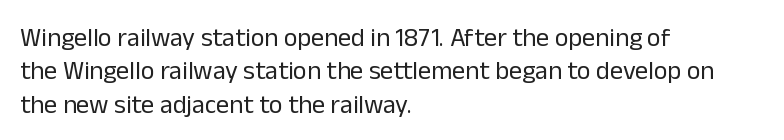
Compared with typical paragraphs, the rows here are spaced about the same. The letters stand straight up with perfectly vertical stems. Short and long lines alike share a common starting point at left. Is the stroke heavy? The answer is a plain regular-or-lighter. In terms of letterspacing, this is plain default setting. Just letters on the line, the space beneath them empty.
